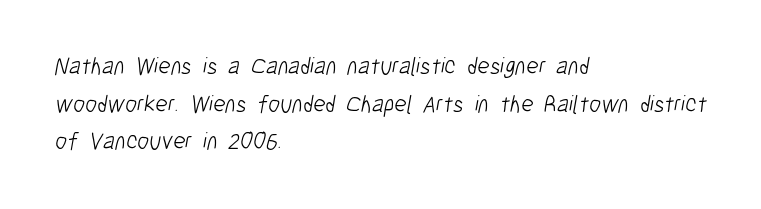
{"bold": "no", "underline": "no", "align": "left", "line_spacing": "normal", "line_spacing_ratio": 1.57, "letter_spacing": "normal", "letter_spacing_em": 0.0, "glyph_px": 24}
